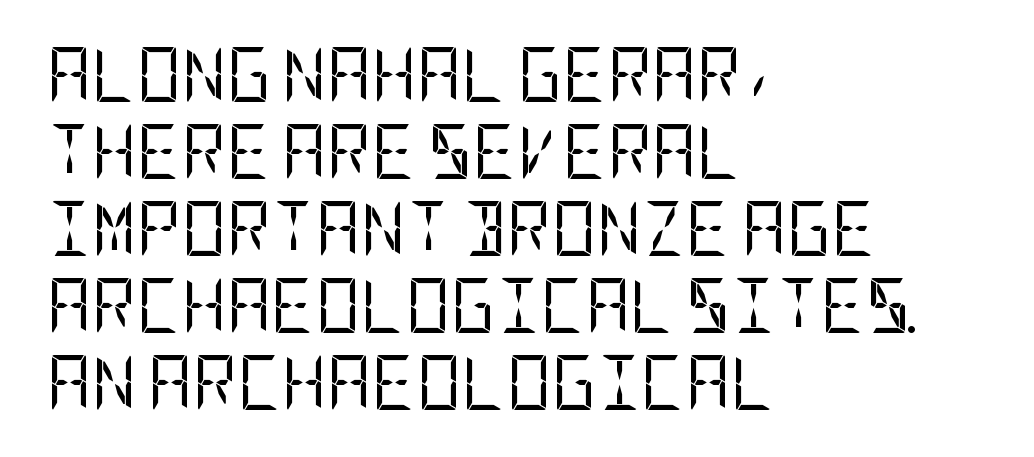
Summary of vertical rhythm: regular, with standard interline spacing. Tracking value appears to be zero — textbook default spacing. Underline: absent. Ink coverage per letter is moderate at most. The font family rendered here belongs to the sans-serif group. Characters remain perfectly vertical along every line.
